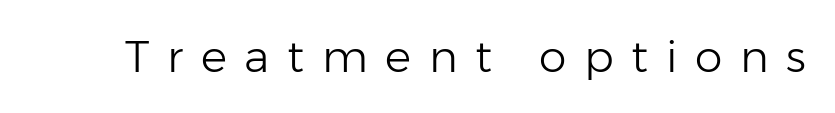
Are there feet on the stems? There aren't — it's a sans. The passage shown is not underscored anywhere. Is this a fixed-width face? No — the glyphs have proportional, varying widths. Ordinary non-slanted type is in use. This reads as an unemphasized weight, regular at the heaviest.
